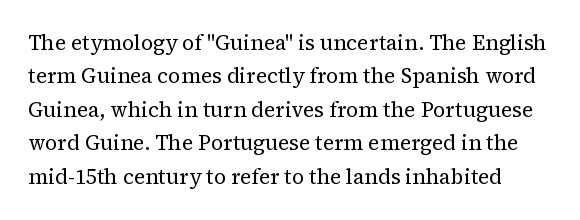
Q: Is the text bold? A: No.
Q: Is the text italic (slanted)? A: No, it is upright.
Q: Is the text underlined? A: No.
Q: Is the spacing between letters normal or unusually wide? A: Normal.
Q: Is the spacing between lines tight, normal or loose? A: Normal.
